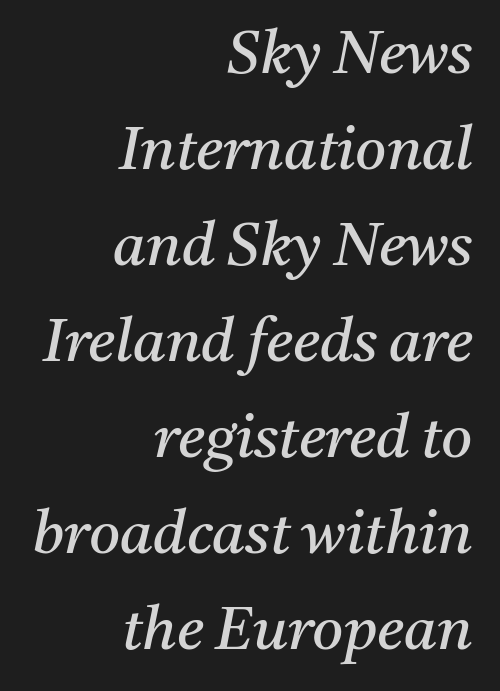
Q: Is the text bold? A: No.
Q: Is the text italic (slanted)? A: Yes, it leans right by about 11 degrees.
Q: Is the typeface a serif or a sans-serif typeface? A: Serif.
Q: Is the text underlined? A: No.
Q: How is the paragraph aligned? A: Right-aligned.
Q: Is the spacing between letters normal or unusually wide? A: Normal.
Q: Is the spacing between lines tight, normal or loose? A: Normal.
Q: Width (condensed, normal, or wide)? A: Normal.
Q: Stroke contrast? A: Medium.
Q: x-height? A: Medium.
Q: Monospaced? A: No.
